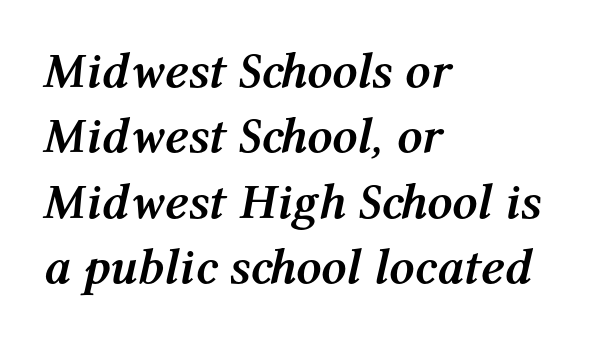
The image shows 50 px semibold type, italic (leaning right); set left-aligned, normal line spacing (1.31x), normal letter spacing, not underlined; medium stroke contrast and a medium x-height.
